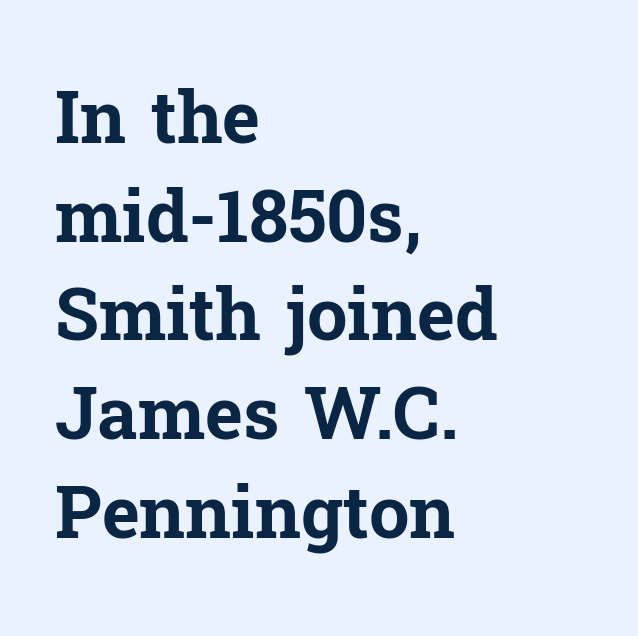
The image shows 72 px bold serif type, upright; set left-aligned, normal line spacing (1.37x), normal letter spacing, not underlined; low stroke contrast and a medium x-height.
